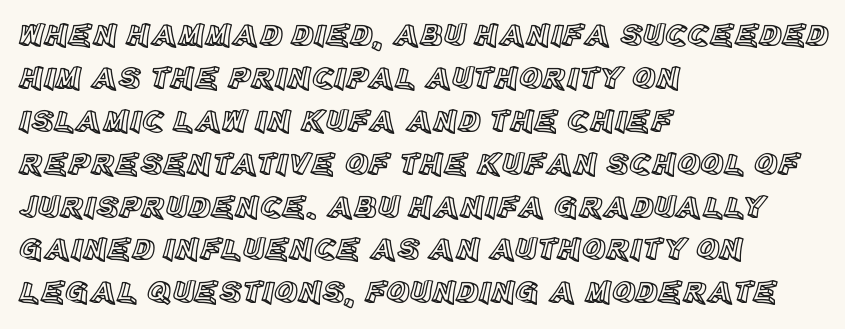
The image shows 32 px text type; set left-aligned, normal line spacing (1.34x), normal letter spacing, not underlined; a large x-height.
